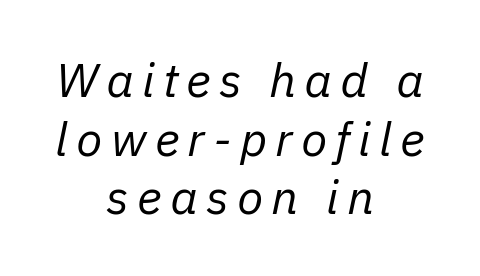
The image shows 48 px regular-weight type, italic (leaning right); set centered, line spacing 1.22x, not underlined; low stroke contrast and a medium x-height.
